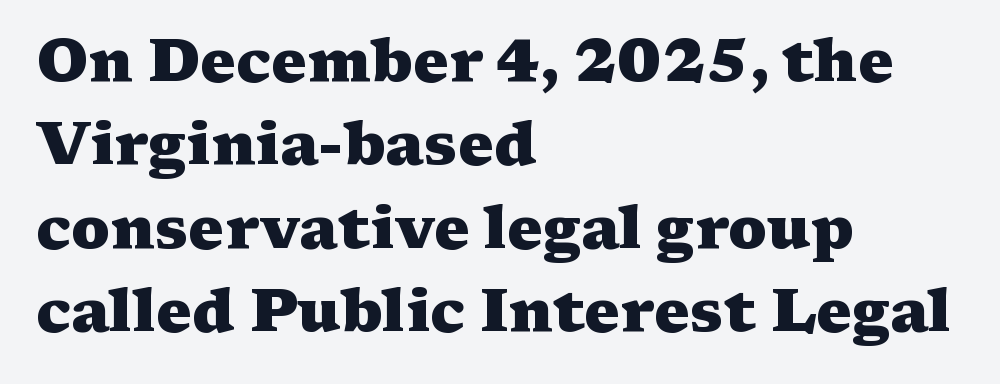
{"serif": "yes", "italic": "no", "bold": "yes", "weight": "heavy", "width": "wide", "stroke_contrast": "medium", "x_height": "medium", "monospaced": "no", "underline": "no", "align": "left", "line_spacing": "normal", "line_spacing_ratio": 1.39, "letter_spacing": "normal", "letter_spacing_em": 0.0, "glyph_px": 60}
